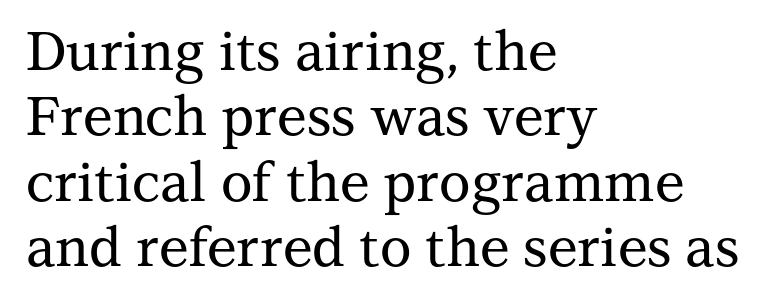
The image shows 54 px serif type, upright; set left-aligned, line spacing 1.21x, normal letter spacing, not underlined; medium stroke contrast and a medium x-height.
